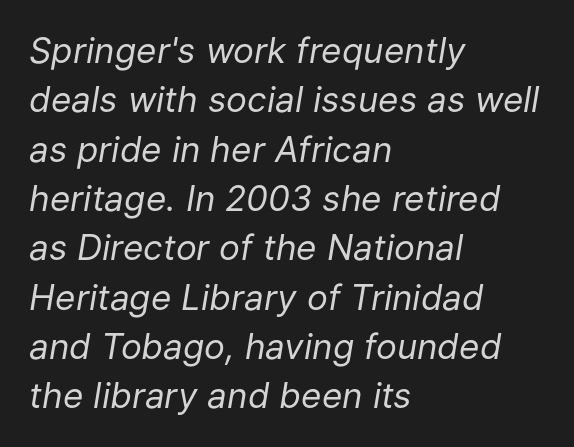
The image shows 35 px regular-weight type, italic (leaning right); set left-aligned, normal line spacing (1.41x), normal letter spacing, not underlined; low stroke contrast and a medium x-height.
